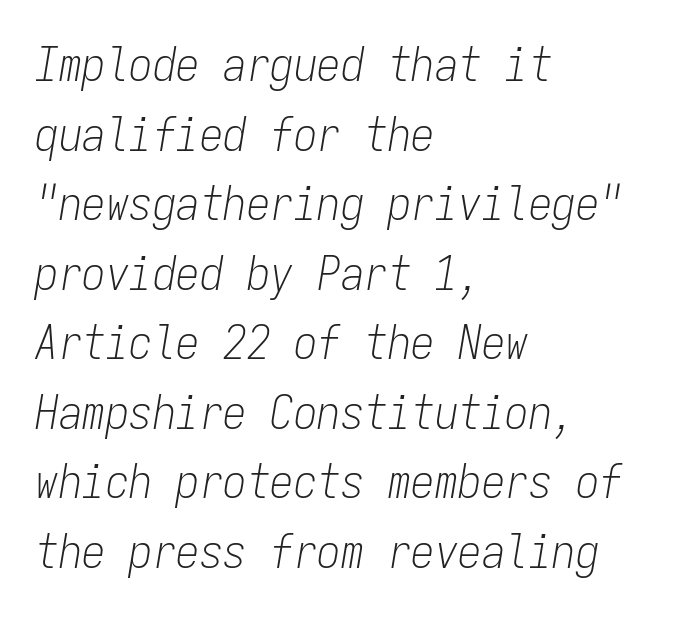
{"italic": "yes", "lean": "right", "slant_degrees": 9, "bold": "no", "weight": "light", "width": "condensed", "stroke_contrast": "low", "x_height": "medium", "monospaced": "yes", "underline": "no", "align": "left", "line_spacing": "normal", "line_spacing_ratio": 1.48, "letter_spacing": "normal", "letter_spacing_em": 0.0, "glyph_px": 47}
